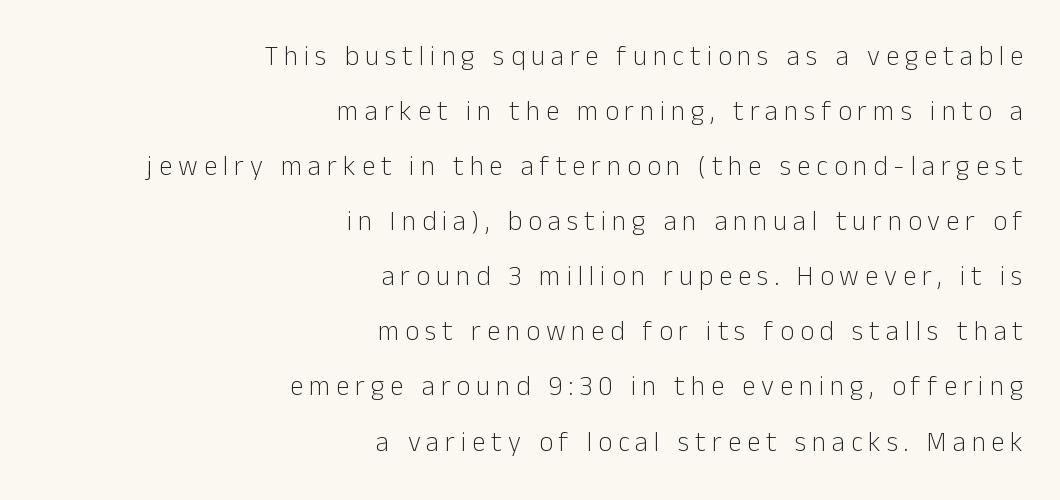
The image shows 27 px text type, upright; set right-aligned, loose line spacing (2.04x), unusually wide letter spacing (+0.22 em), not underlined.
